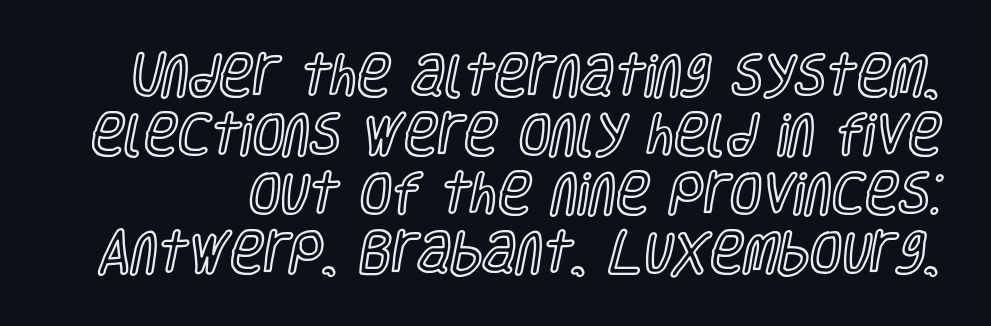
The image shows 46 px condensed type; set normal line spacing (1.28x), normal letter spacing, not underlined; a large x-height.
